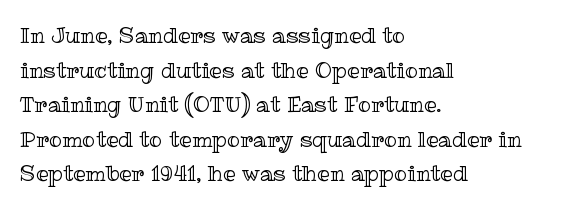
Q: Is the text italic (slanted)? A: No, it is upright.
Q: Is the text underlined? A: No.
Q: How is the paragraph aligned? A: Left-aligned.
Q: Is the spacing between letters normal or unusually wide? A: Normal.
Q: Is the spacing between lines tight, normal or loose? A: Normal.
